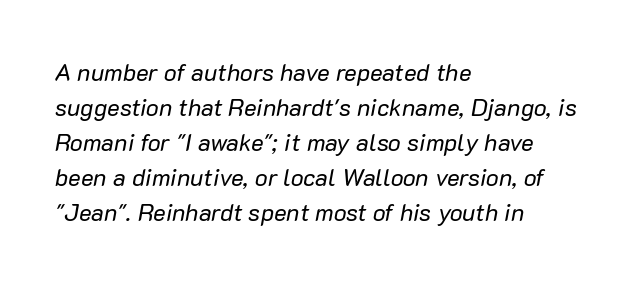
{"italic": "yes", "lean": "right", "slant_degrees": 10, "bold": "no", "underline": "no", "align": "left", "line_spacing": "normal", "line_spacing_ratio": 1.46, "letter_spacing": "normal", "letter_spacing_em": 0.0, "glyph_px": 24}
